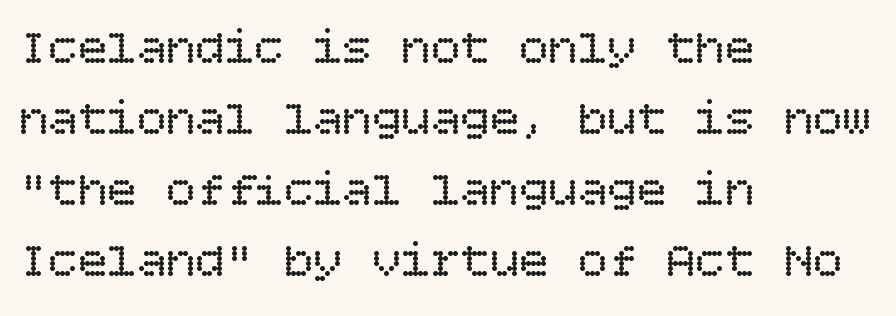
The strip under each line holds only bare page. A classic flush-left, rag-right setting is used for this passage. Spacing between characters is what you'd get straight out of the box. No heavy texture on the line: the type isn't bold.
